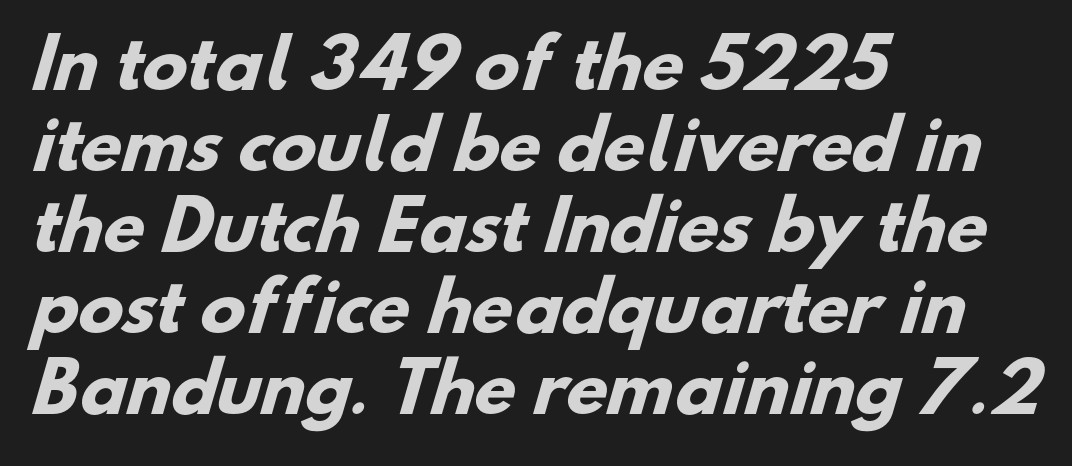
The image shows 67 px heavy sans-serif type; set left-aligned, line spacing 1.21x, normal letter spacing, not underlined; low stroke contrast and a small x-height.
